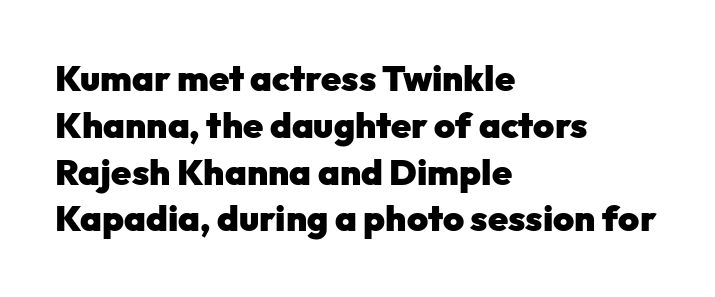
Q: Is the text bold? A: Yes.
Q: Is the text italic (slanted)? A: No, it is upright.
Q: Is the typeface a serif or a sans-serif typeface? A: Sans-serif.
Q: Is the text underlined? A: No.
Q: How is the paragraph aligned? A: Left-aligned.
Q: Is the spacing between letters normal or unusually wide? A: Normal.
Q: Is the spacing between lines tight, normal or loose? A: Normal.
Q: Width (condensed, normal, or wide)? A: Normal.
Q: Stroke contrast? A: Low.
Q: x-height? A: Medium.
Q: Monospaced? A: No.
